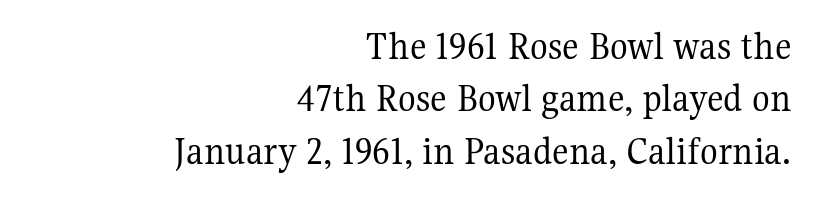
{"serif": "yes", "italic": "no", "bold": "no", "weight": "regular", "width": "normal", "stroke_contrast": "medium", "x_height": "medium", "monospaced": "no", "underline": "no", "align": "right", "line_spacing": "normal", "line_spacing_ratio": 1.28, "letter_spacing": "normal", "letter_spacing_em": 0.0, "glyph_px": 41}
